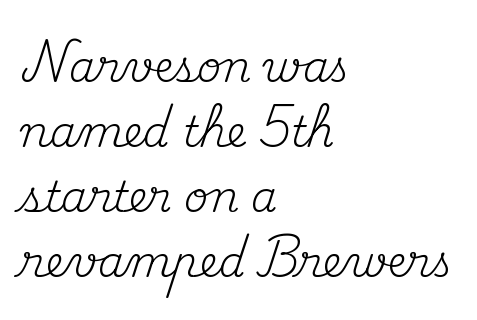
The image shows 42 px regular-weight serif type; set left-aligned, normal line spacing (1.55x), normal letter spacing, not underlined; medium stroke contrast and a small x-height.
